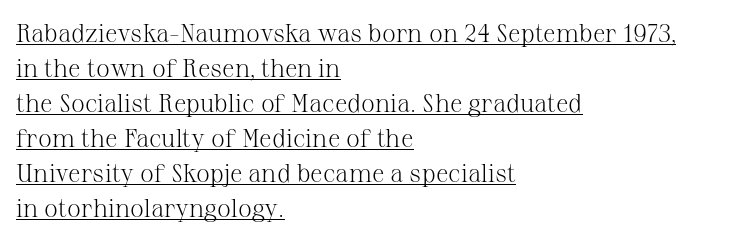
Q: Is the text bold? A: No.
Q: Is the text italic (slanted)? A: No, it is upright.
Q: Is the text underlined? A: Yes.
Q: How is the paragraph aligned? A: Left-aligned.
Q: Is the spacing between letters normal or unusually wide? A: Normal.
Q: Is the spacing between lines tight, normal or loose? A: Normal.
